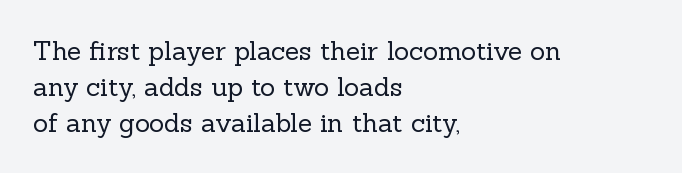
The image shows 26 px text type, upright; set left-aligned, normal line spacing (1.38x), normal letter spacing, not underlined.
